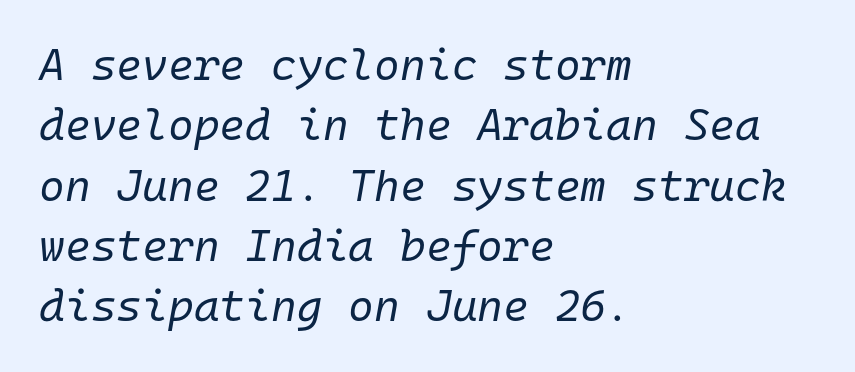
There is no visible air inserted between adjacent glyphs. The text carries the slant typical of an italic or oblique font. Descenders hang freely into open space. Stem width sits at or under what a default text font uses. In terms of leading, this rendering sits right in the middle.
